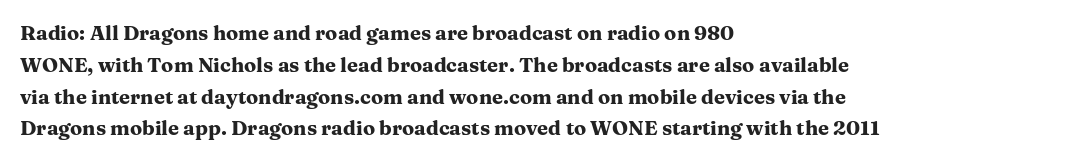
The image shows 20 px bold type, upright; set left-aligned, normal line spacing (1.59x), normal letter spacing, not underlined.
